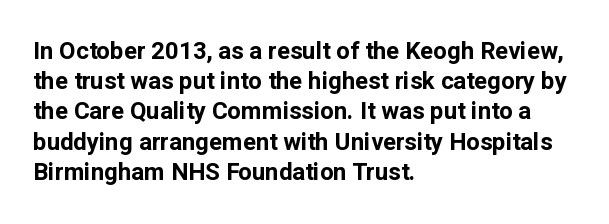
{"italic": "no", "bold": "yes", "underline": "no", "align": "left", "line_spacing": "normal", "line_spacing_ratio": 1.26, "letter_spacing": "normal", "letter_spacing_em": 0.0, "glyph_px": 24}
